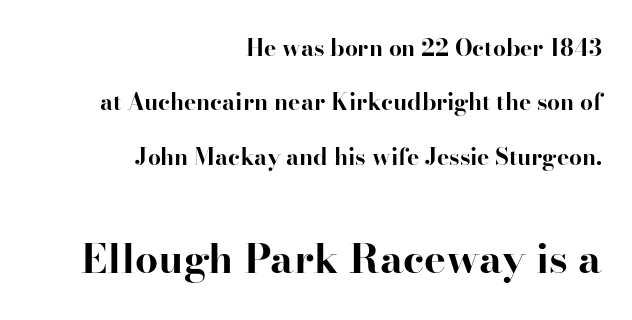
Italic: no, the glyphs are upright roman. Does extra space separate the letters? No, they use regular spacing. The rendering uses natural spacing where letterforms have individual widths. Clear beneath every line of the passage. Typographic density is high because the face is bold.
